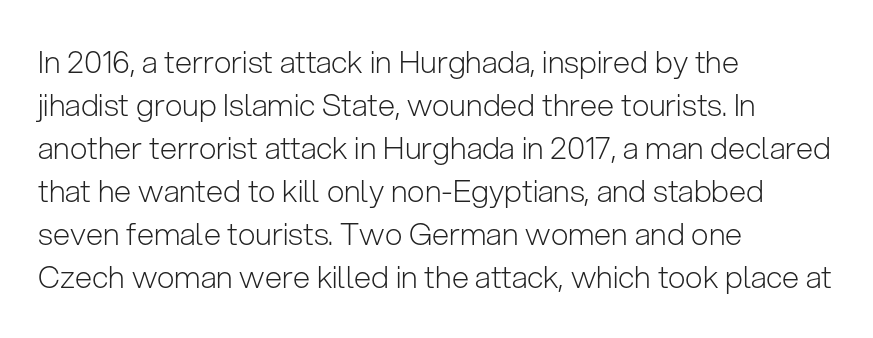
The image shows 31 px light sans-serif type, upright; set left-aligned, normal line spacing (1.39x), normal letter spacing, not underlined; low stroke contrast and a medium x-height.
